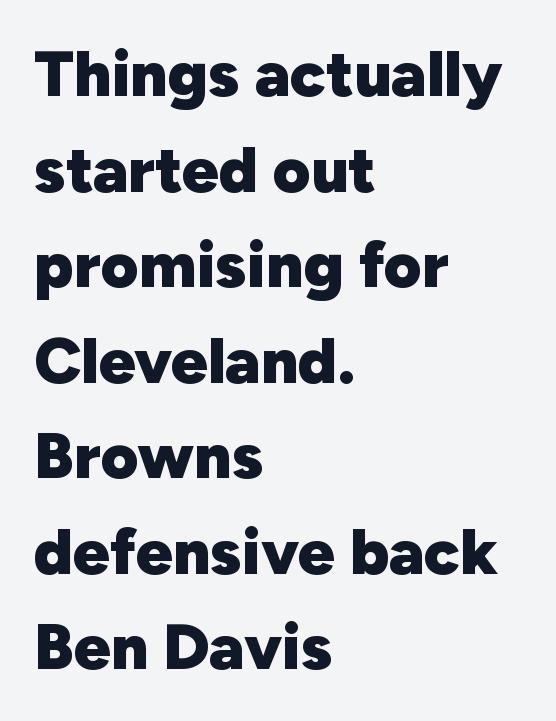
The image shows 65 px heavy sans-serif type, upright; set left-aligned, normal line spacing (1.47x), normal letter spacing, not underlined; low stroke contrast and a medium x-height.
